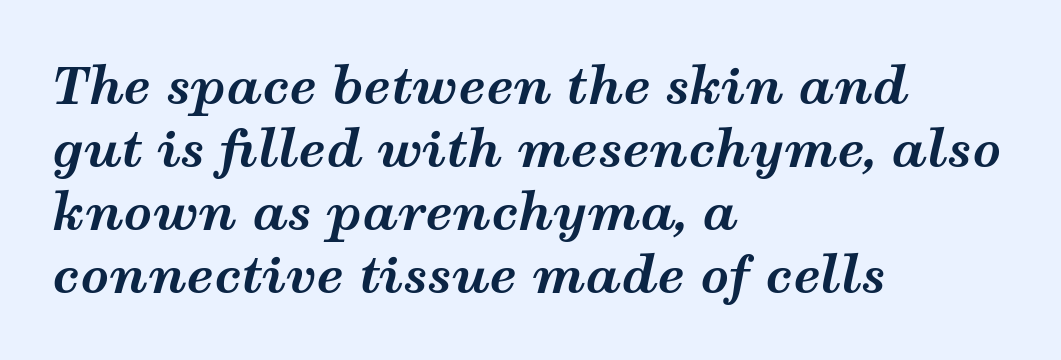
Spacing verdict: proportional, widths tailored to each character. Emphasis by weight is at full strength: bold. Leading matches the norm, producing a regular column. Rule under the text: the space is simply empty. Typeset ragged right — the left edge is the straight one.
